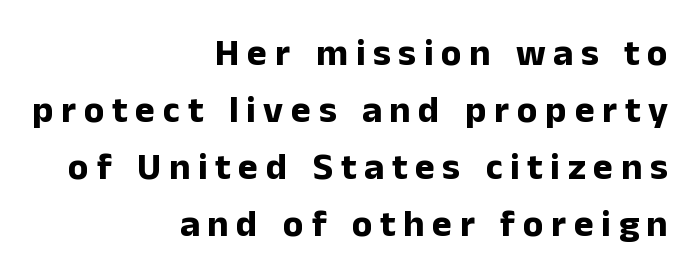
{"serif": "no", "italic": "no", "bold": "yes", "weight": "bold", "width": "normal", "stroke_contrast": "low", "x_height": "medium", "monospaced": "no", "underline": "no", "align": "right", "line_spacing": "normal", "line_spacing_ratio": 1.5, "letter_spacing": "wide", "letter_spacing_em": 0.2, "glyph_px": 38}
